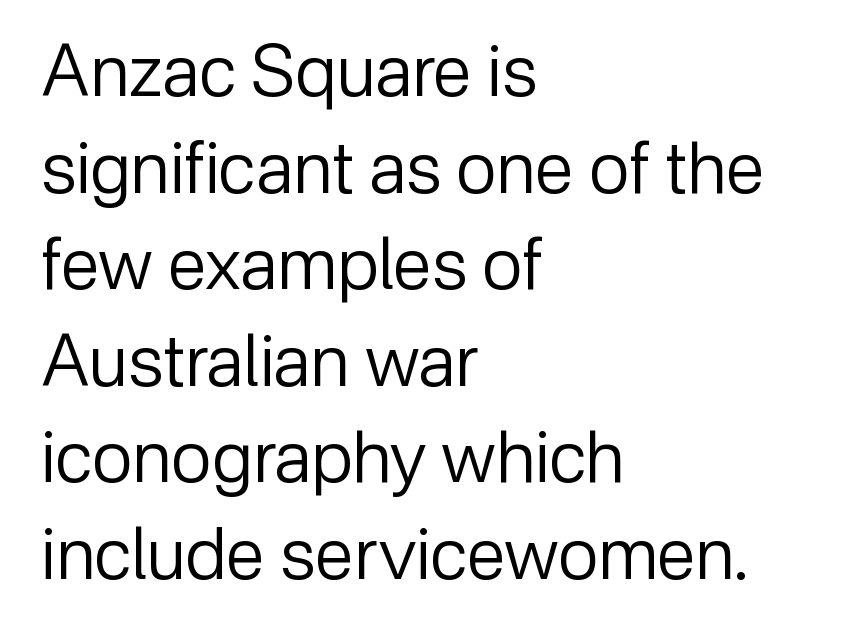
Lines of text with bare space underneath. Casual observation: everything's shoved over to the left. The lines sit at an ordinary, default distance from one another. You could not count columns in this text — the font is proportionally spaced. The weight tops out at a normal text grade. Is this a sans? Yes — the strokes have no serifs.
